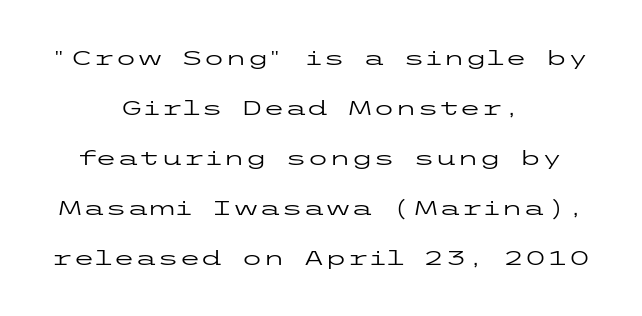
Q: Is the text bold? A: No.
Q: Is the text italic (slanted)? A: No, it is upright.
Q: Is the text underlined? A: No.
Q: How is the paragraph aligned? A: Centered.
Q: Is the spacing between letters normal or unusually wide? A: Normal.
Q: Is the spacing between lines tight, normal or loose? A: Loose.
